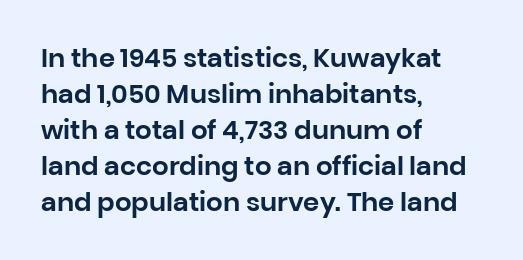
The image shows 26 px text type, upright; set left-aligned, normal line spacing (1.38x), normal letter spacing, not underlined.
